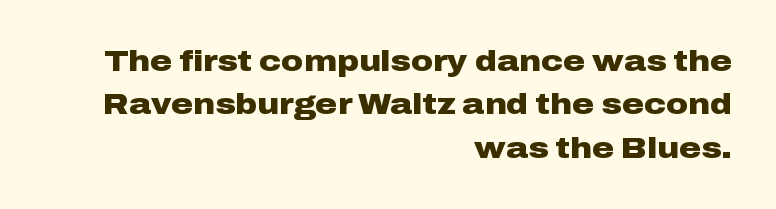
Q: Is the text bold? A: Yes.
Q: Is the text italic (slanted)? A: No, it is upright.
Q: Is the typeface a serif or a sans-serif typeface? A: Sans-serif.
Q: Is the text underlined? A: No.
Q: How is the paragraph aligned? A: Right-aligned.
Q: Is the spacing between letters normal or unusually wide? A: Normal.
Q: Is the spacing between lines tight, normal or loose? A: Normal.
Q: Width (condensed, normal, or wide)? A: Wide.
Q: Stroke contrast? A: Low.
Q: x-height? A: Medium.
Q: Monospaced? A: No.
